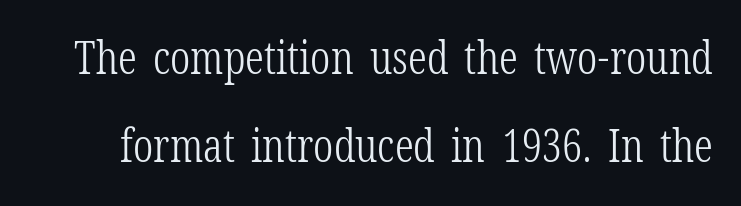
Q: Is the text bold? A: No.
Q: Is the text italic (slanted)? A: No, it is upright.
Q: Is the typeface a serif or a sans-serif typeface? A: Serif.
Q: Is the text underlined? A: No.
Q: Is the spacing between letters normal or unusually wide? A: Normal.
Q: Is the spacing between lines tight, normal or loose? A: Loose.
Q: Width (condensed, normal, or wide)? A: Condensed.
Q: Stroke contrast? A: Low.
Q: x-height? A: Medium.
Q: Monospaced? A: No.
